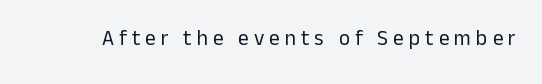
Q: Is the text bold? A: No.
Q: Is the text italic (slanted)? A: No, it is upright.
Q: Is the text underlined? A: No.
Q: Is the spacing between letters normal or unusually wide? A: Unusually wide.
